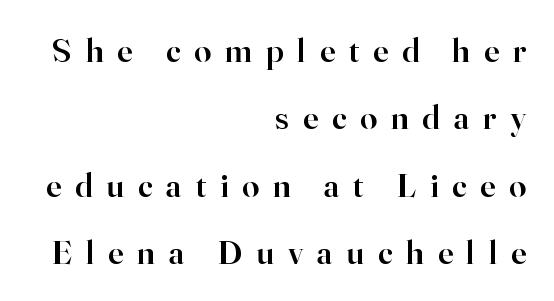
Slightly chunky letters — semibold, I'd say, not full bold. In terms of letterform style, serifs are clearly present. Character widths vary here, with narrow letters taking less room than wide ones. Does the leading feel generous? Absolutely, it's lavish. Glyph-to-glyph distance is far greater than everyday printed text.
